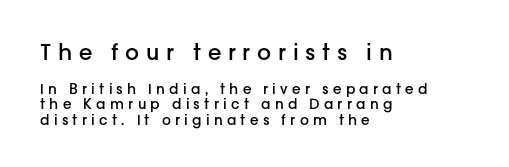
Q: Is the text bold? A: Semi-bold.
Q: Is the text italic (slanted)? A: No, it is upright.
Q: Is the text underlined? A: No.
Q: How is the paragraph aligned? A: Left-aligned.
Q: Is the spacing between letters normal or unusually wide? A: Unusually wide.
Q: Is the spacing between lines tight, normal or loose? A: Tight.
Q: Which block of text is set in a larger size, the first (top) or the second (bottom)? A: The first (top) one.
